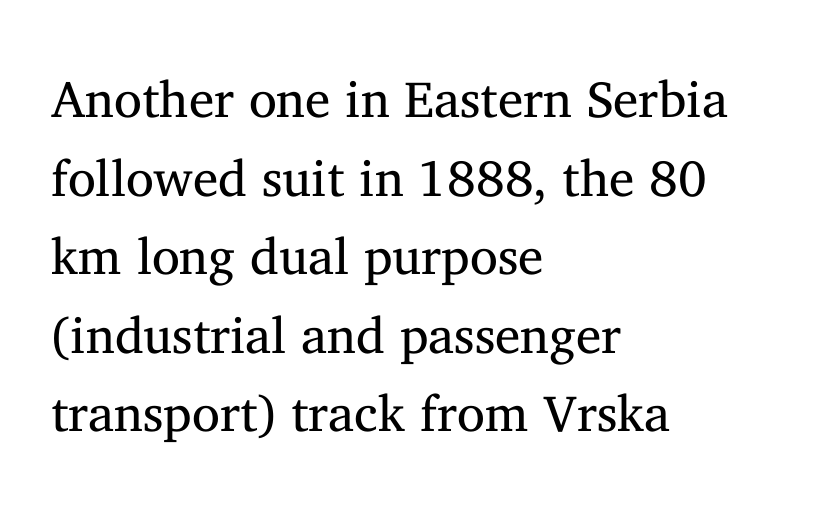
The words here are not underlined. These lines stack with their left ends in a neat column. Rows of type keep a routine distance in the vertical direction. The typography opts for an upright posture over an oblique one. Does the type have serifs? Yes, each stem ends in a small foot. The passage shown has conventional tracking throughout.
